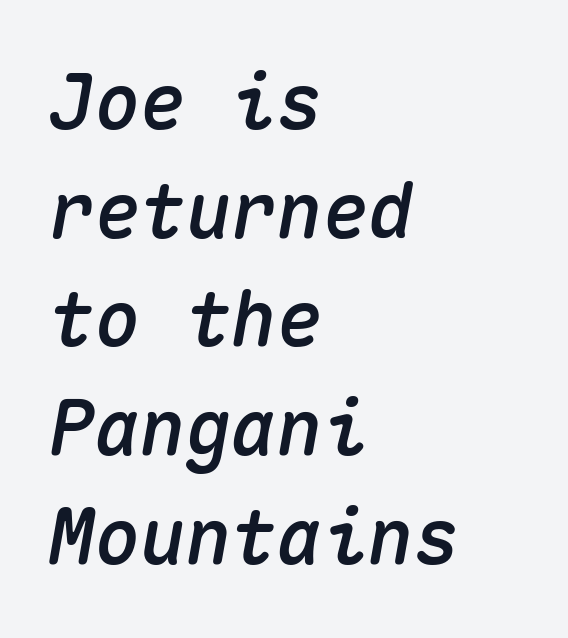
Q: Is the text italic (slanted)? A: Yes, it leans right by about 10 degrees.
Q: Is the text underlined? A: No.
Q: How is the paragraph aligned? A: Left-aligned.
Q: Is the spacing between letters normal or unusually wide? A: Normal.
Q: Is the spacing between lines tight, normal or loose? A: Normal.
Q: Width (condensed, normal, or wide)? A: Normal.
Q: Stroke contrast? A: Medium.
Q: x-height? A: Medium.
Q: Monospaced? A: Yes.
